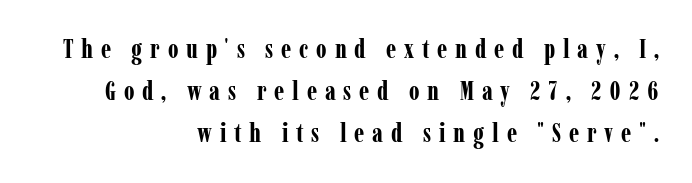
Students, observe: this is what conventionally led text looks like. Right-aligned paragraph, ragged on the left. Rule under the text: the space is simply empty. Each word looks stretched out because of the extra space between its letters.
